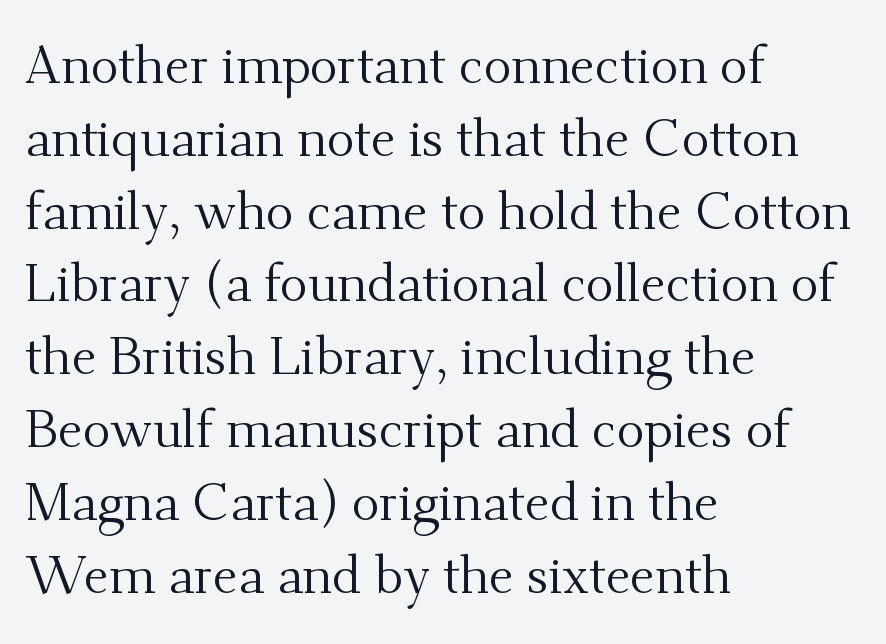
Stems here are at most as thick as an everyday book face. Serif or sans? Serif — the stroke terminals have little feet. The zone under the glyphs is completely vacant. This is the regular roman posture of the typeface. The lines are quadded left. The face used here is proportionally spaced, like ordinary book or web type.
